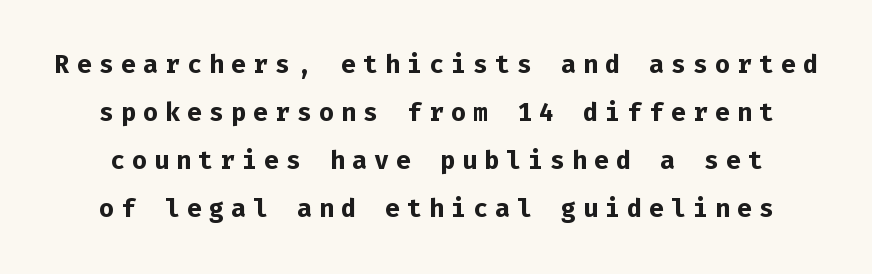
{"italic": "no", "bold": "yes", "underline": "no", "line_spacing": "loose", "line_spacing_ratio": 1.92, "letter_spacing": "wide", "letter_spacing_em": 0.28, "glyph_px": 25}
